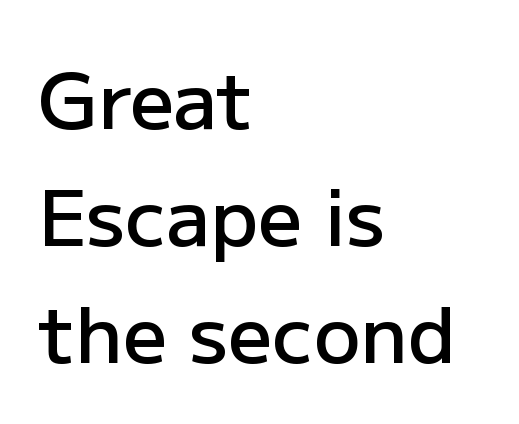
{"serif": "no", "italic": "no", "bold": "semi", "weight": "semibold", "width": "normal", "stroke_contrast": "low", "x_height": "medium", "monospaced": "no", "underline": "no", "align": "left", "line_spacing": "normal", "line_spacing_ratio": 1.5, "letter_spacing": "normal", "letter_spacing_em": 0.0, "glyph_px": 78}
